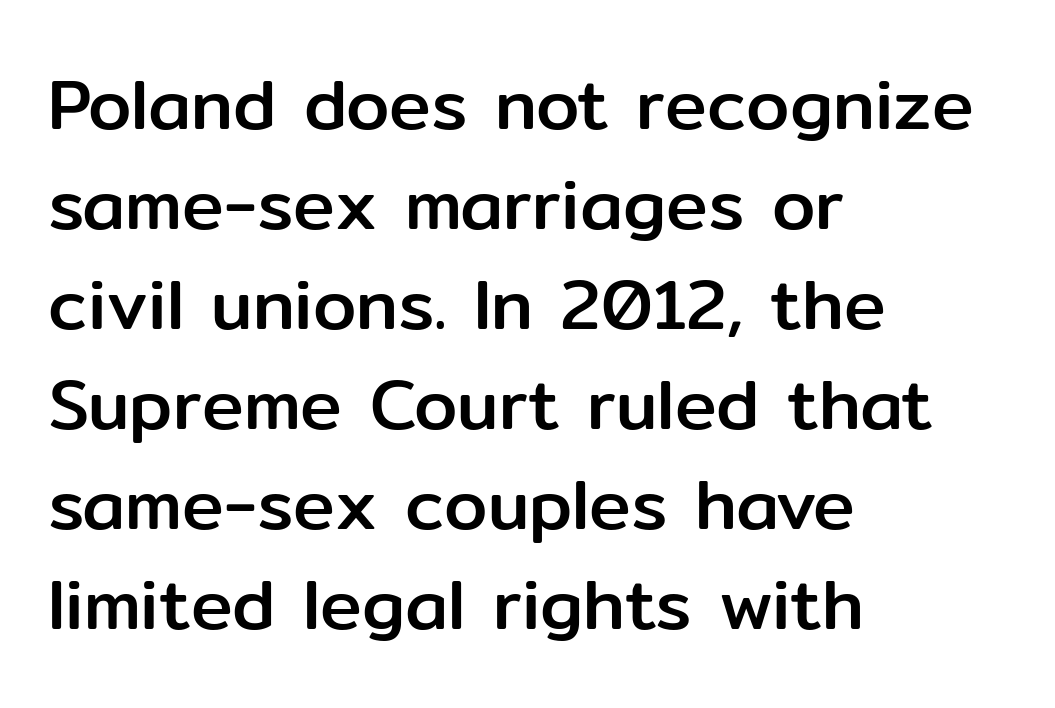
Q: Is the text italic (slanted)? A: No, it is upright.
Q: Is the typeface a serif or a sans-serif typeface? A: Sans-serif.
Q: Is the text underlined? A: No.
Q: How is the paragraph aligned? A: Left-aligned.
Q: Is the spacing between letters normal or unusually wide? A: Normal.
Q: Is the spacing between lines tight, normal or loose? A: Normal.
Q: Width (condensed, normal, or wide)? A: Normal.
Q: Stroke contrast? A: Low.
Q: x-height? A: Medium.
Q: Monospaced? A: No.
